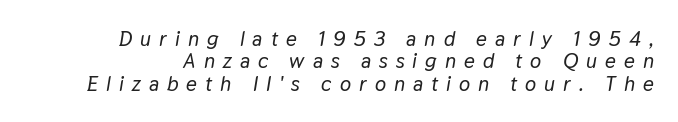
Q: Is the text italic (slanted)? A: Yes, it leans right by about 9 degrees.
Q: Is the text underlined? A: No.
Q: Is the spacing between letters normal or unusually wide? A: Unusually wide.
Q: Is the spacing between lines tight, normal or loose? A: Tight.
